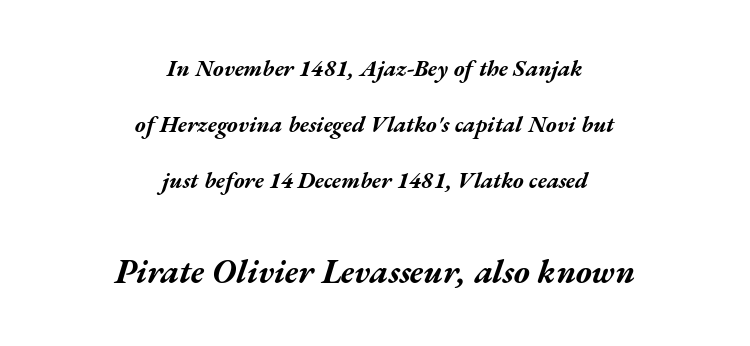
{"italic": "yes", "lean": "right", "slant_degrees": 17, "bold": "yes", "weight": "bold", "width": "wide", "stroke_contrast": "medium", "x_height": "medium", "monospaced": "no", "underline": "no", "align": "center", "line_spacing": "loose", "line_spacing_ratio": 2.44, "letter_spacing": "normal", "letter_spacing_em": 0.0, "larger_block": "second", "size_ratio": 1.48, "glyph_px": 34}
